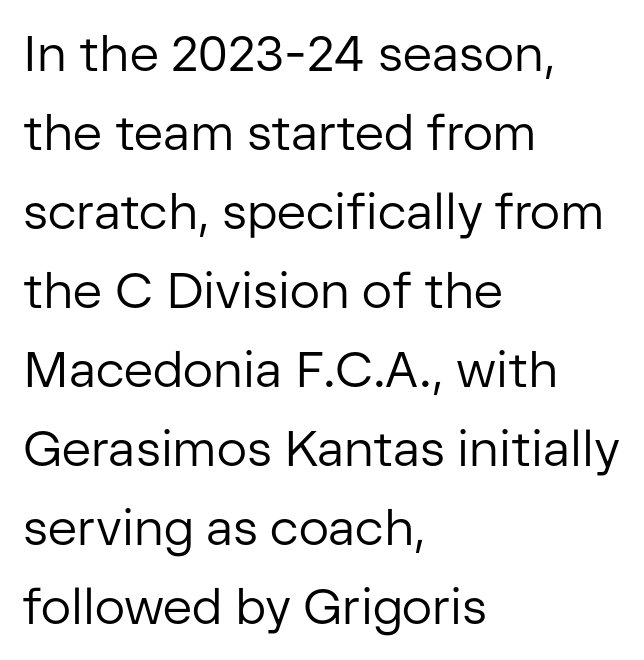
Q: Is the text bold? A: No.
Q: Is the text italic (slanted)? A: No, it is upright.
Q: Is the typeface a serif or a sans-serif typeface? A: Sans-serif.
Q: Is the text underlined? A: No.
Q: How is the paragraph aligned? A: Left-aligned.
Q: Is the spacing between letters normal or unusually wide? A: Normal.
Q: Is the spacing between lines tight, normal or loose? A: Normal.
Q: Width (condensed, normal, or wide)? A: Normal.
Q: Stroke contrast? A: Low.
Q: x-height? A: Medium.
Q: Monospaced? A: No.
